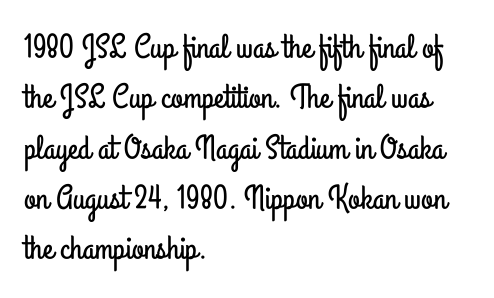
{"serif": "no", "italic": "no", "width": "condensed", "stroke_contrast": "low", "x_height": "small", "monospaced": "no", "underline": "no", "align": "left", "line_spacing": "normal", "line_spacing_ratio": 1.48, "letter_spacing": "normal", "letter_spacing_em": 0.0, "glyph_px": 34}
